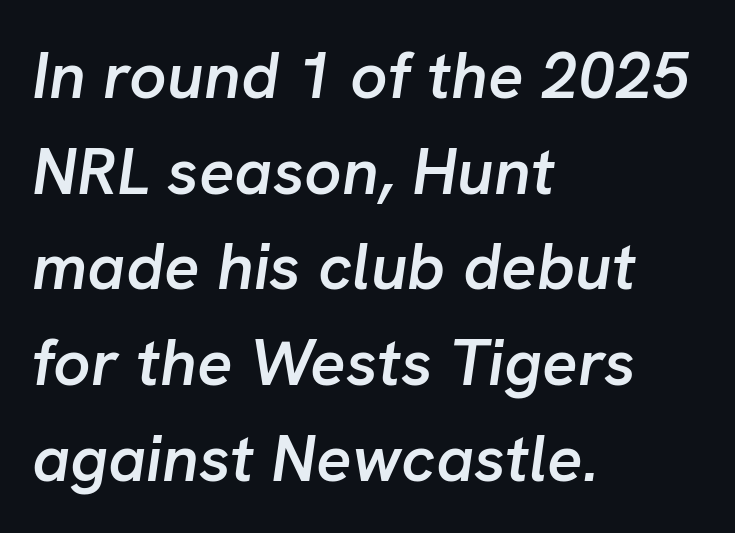
{"italic": "yes", "lean": "right", "slant_degrees": 8, "bold": "semi", "weight": "semibold", "width": "normal", "stroke_contrast": "low", "x_height": "medium", "monospaced": "no", "underline": "no", "align": "left", "line_spacing": "normal", "line_spacing_ratio": 1.45, "letter_spacing": "normal", "letter_spacing_em": 0.0, "glyph_px": 66}
